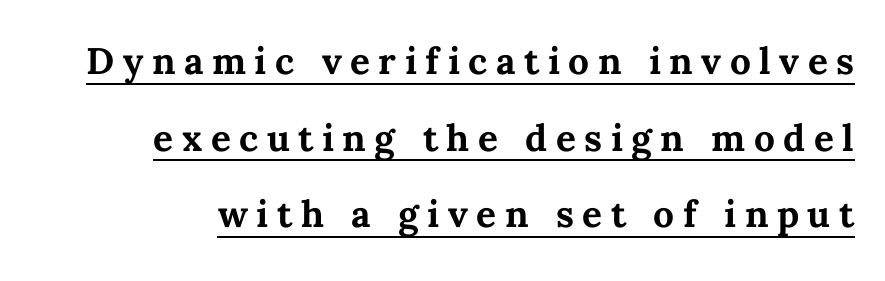
{"italic": "no", "bold": "yes", "weight": "bold", "width": "normal", "stroke_contrast": "medium", "x_height": "medium", "monospaced": "no", "underline": "yes", "line_spacing": "loose", "line_spacing_ratio": 2.07, "letter_spacing": "wide", "letter_spacing_em": 0.23, "glyph_px": 37}
